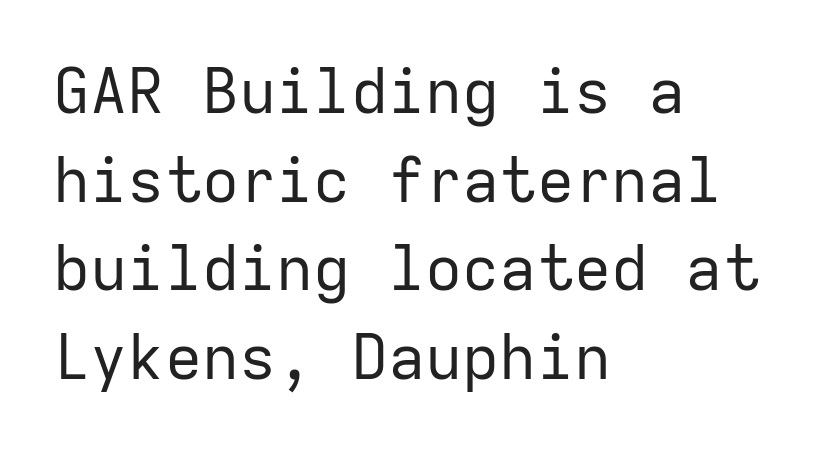
The image shows 62 px regular-weight sans-serif type, upright, monospaced; set left-aligned, normal line spacing (1.43x), normal letter spacing, not underlined; low stroke contrast and a medium x-height.
